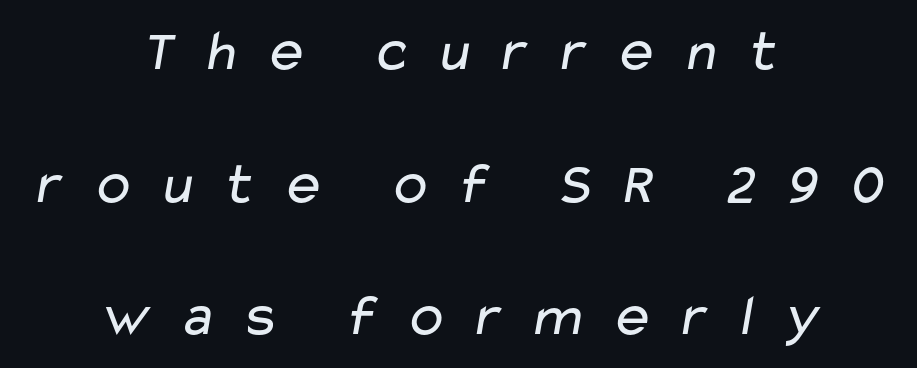
This rendering employs a face without finishing strokes, i.e., a sans-serif. The zone under the glyphs is completely vacant. Students, observe: this is what heavily led, spacious text looks like. Is the block centered? Yes — each line is placed symmetrically about the middle. Note the varied advance widths — an 'i' is clearly narrower than an 'm'. Vertical stems look standard width or narrower in stroke.
